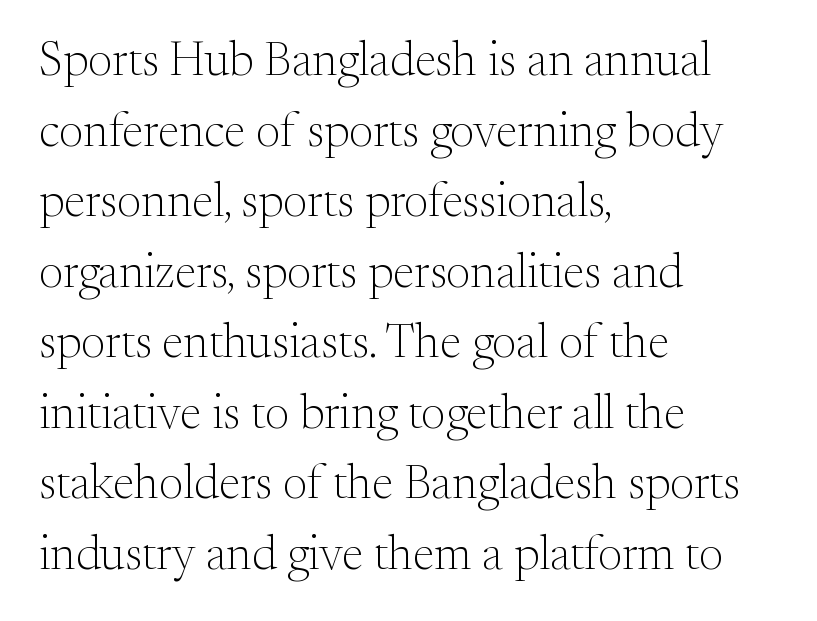
Q: Is the text bold? A: No.
Q: Is the text italic (slanted)? A: No, it is upright.
Q: Is the typeface a serif or a sans-serif typeface? A: Serif.
Q: Is the text underlined? A: No.
Q: How is the paragraph aligned? A: Left-aligned.
Q: Is the spacing between letters normal or unusually wide? A: Normal.
Q: Is the spacing between lines tight, normal or loose? A: Normal.
Q: Width (condensed, normal, or wide)? A: Normal.
Q: Stroke contrast? A: Medium.
Q: x-height? A: Small.
Q: Monospaced? A: No.
